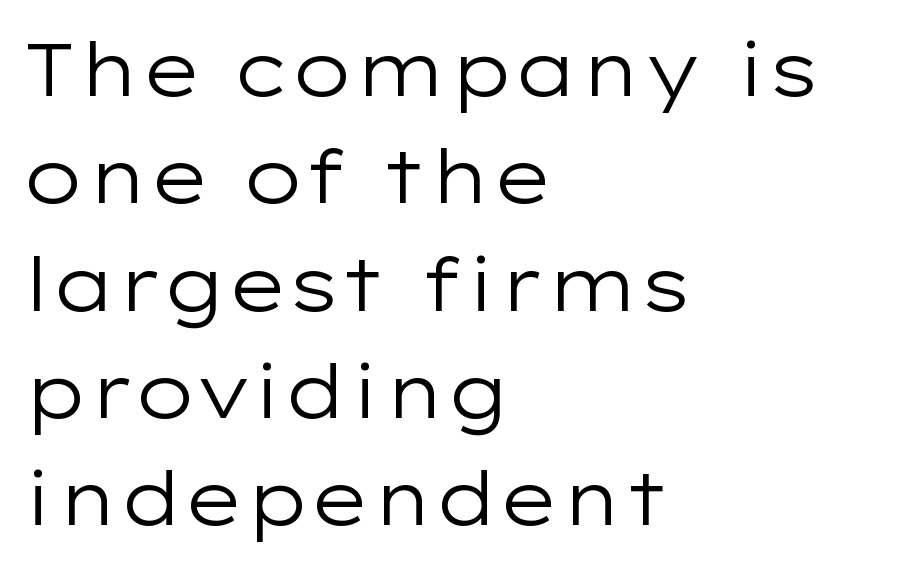
Q: Is the text bold? A: No.
Q: Is the text italic (slanted)? A: No, it is upright.
Q: Is the typeface a serif or a sans-serif typeface? A: Sans-serif.
Q: Is the text underlined? A: No.
Q: How is the paragraph aligned? A: Left-aligned.
Q: Is the spacing between letters normal or unusually wide? A: Normal.
Q: Is the spacing between lines tight, normal or loose? A: Normal.
Q: Width (condensed, normal, or wide)? A: Wide.
Q: Stroke contrast? A: Low.
Q: x-height? A: Medium.
Q: Monospaced? A: No.
